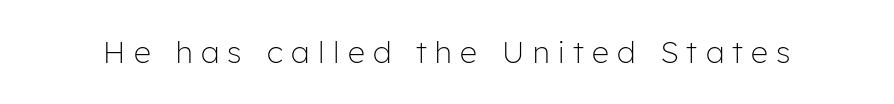
{"serif": "no", "italic": "no", "bold": "no", "weight": "light", "width": "normal", "stroke_contrast": "low", "x_height": "medium", "monospaced": "no", "underline": "no", "letter_spacing": "wide", "letter_spacing_em": 0.28, "glyph_px": 30}
